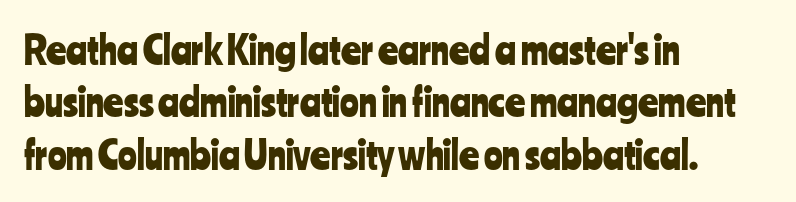
The image shows 39 px condensed sans-serif type, upright; set left-aligned, normal line spacing (1.34x), normal letter spacing, not underlined; low stroke contrast and a medium x-height.
